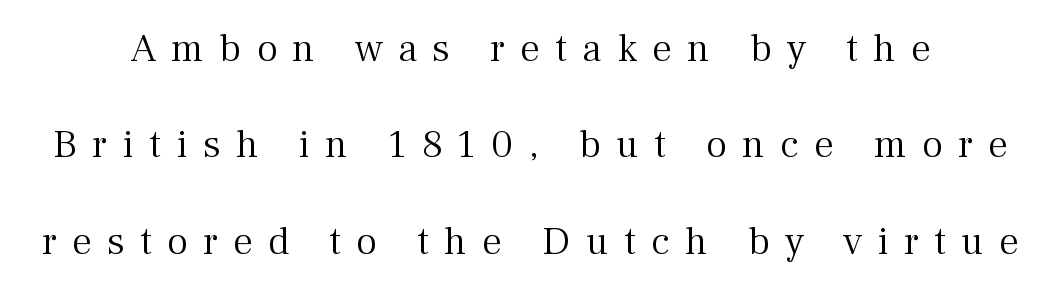
Q: Is the text bold? A: No.
Q: Is the text italic (slanted)? A: No, it is upright.
Q: Is the typeface a serif or a sans-serif typeface? A: Serif.
Q: Is the text underlined? A: No.
Q: Is the spacing between letters normal or unusually wide? A: Unusually wide.
Q: Is the spacing between lines tight, normal or loose? A: Loose.
Q: Width (condensed, normal, or wide)? A: Normal.
Q: Stroke contrast? A: Medium.
Q: x-height? A: Medium.
Q: Monospaced? A: No.
